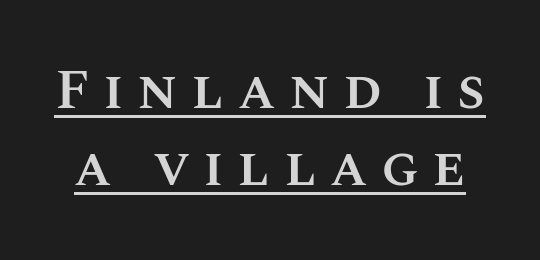
Q: Is the text bold? A: Semi-bold.
Q: Is the text italic (slanted)? A: No, it is upright.
Q: Is the text underlined? A: Yes.
Q: Is the spacing between letters normal or unusually wide? A: Unusually wide.
Q: Is the spacing between lines tight, normal or loose? A: Normal.
Q: Width (condensed, normal, or wide)? A: Normal.
Q: Stroke contrast? A: Medium.
Q: x-height? A: Large.
Q: Monospaced? A: No.
